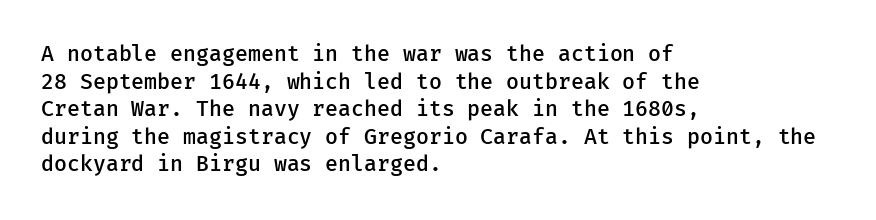
Q: Is the text bold? A: Semi-bold.
Q: Is the text italic (slanted)? A: No, it is upright.
Q: Is the text underlined? A: No.
Q: How is the paragraph aligned? A: Left-aligned.
Q: Is the spacing between letters normal or unusually wide? A: Normal.
Q: Is the spacing between lines tight, normal or loose? A: Normal.
